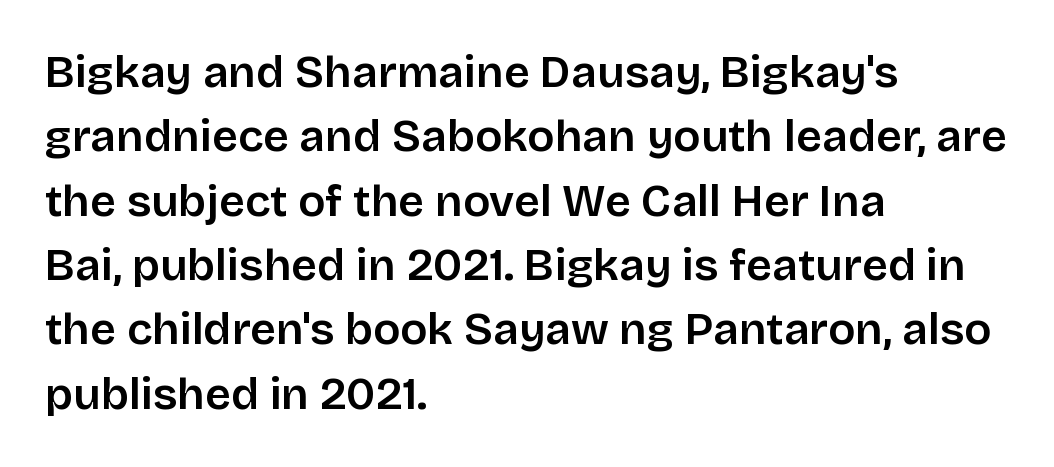
This is the in-between weight designers call semibold or demi. Does the leading feel generous? No, just average. Honestly, the letter spacing is just normal — you wouldn't notice it. One-word summary of the alignment: left. In terms of letterform style, serifs are entirely absent. Character widths vary here, with narrow letters taking less room than wide ones.
